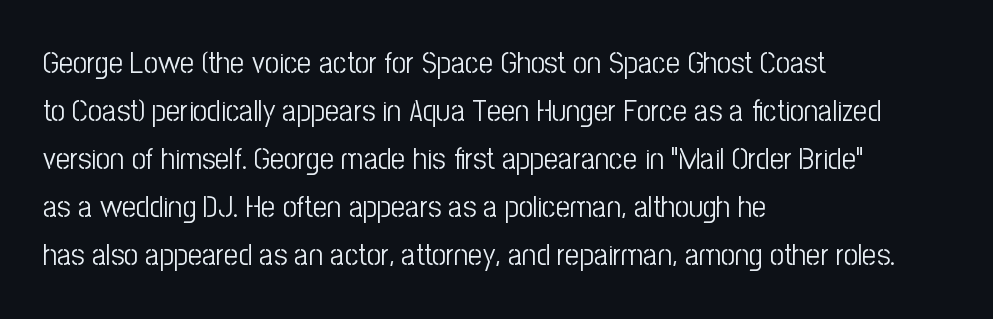
Q: Is the text bold? A: No.
Q: Is the text italic (slanted)? A: No, it is upright.
Q: Is the typeface a serif or a sans-serif typeface? A: Sans-serif.
Q: Is the text underlined? A: No.
Q: How is the paragraph aligned? A: Left-aligned.
Q: Is the spacing between letters normal or unusually wide? A: Normal.
Q: Is the spacing between lines tight, normal or loose? A: Normal.
Q: Width (condensed, normal, or wide)? A: Condensed.
Q: Stroke contrast? A: Low.
Q: x-height? A: Medium.
Q: Monospaced? A: No.
